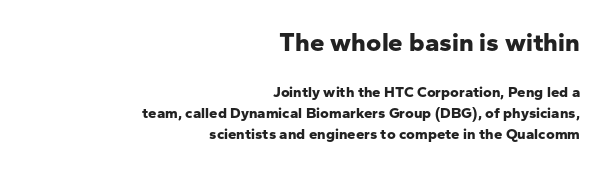
The words here are not underlined. Every character sits straight up, as roman type does. If you squint, the top block still reads clearly — it's the larger of the two. Typesetter's note: full bold, strokes at maximum text heaviness. The ragged edge is on the left, which tells us the setting is flush right. If you measured baseline to baseline, you'd find a middling distance.
